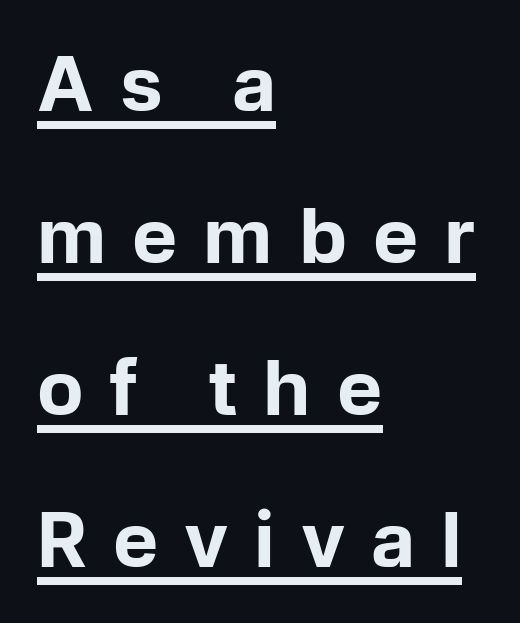
The image shows 76 px bold sans-serif type, upright; set left-aligned, loose line spacing (2.0x), unusually wide letter spacing (+0.34 em), underlined; low stroke contrast and a medium x-height.
